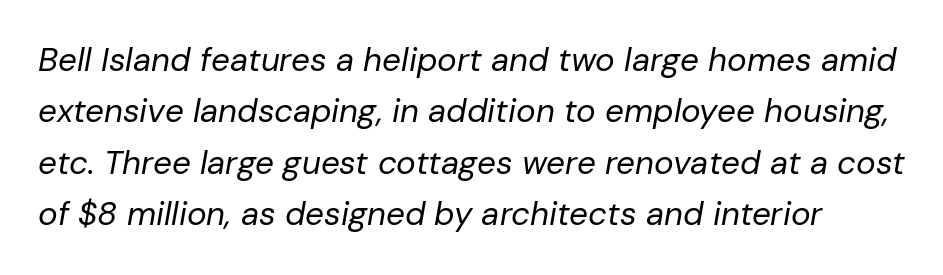
{"italic": "yes", "lean": "right", "slant_degrees": 10, "bold": "no", "weight": "regular", "width": "normal", "stroke_contrast": "low", "x_height": "medium", "monospaced": "no", "underline": "no", "line_spacing": "normal", "line_spacing_ratio": 1.56, "letter_spacing": "normal", "letter_spacing_em": 0.0, "glyph_px": 33}
